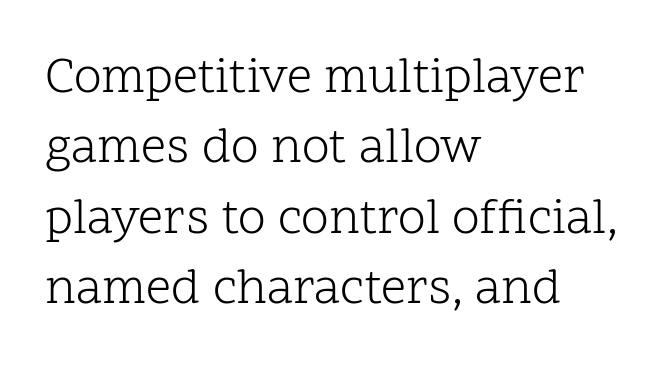
{"serif": "yes", "italic": "no", "bold": "no", "weight": "light", "width": "normal", "stroke_contrast": "low", "x_height": "medium", "monospaced": "no", "underline": "no", "align": "left", "line_spacing": "normal", "line_spacing_ratio": 1.41, "letter_spacing": "normal", "letter_spacing_em": 0.0, "glyph_px": 50}
